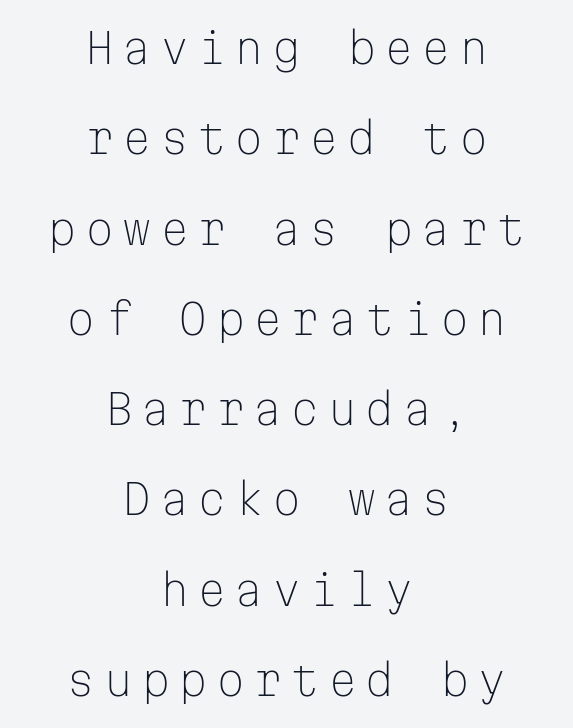
{"serif": "no", "italic": "no", "bold": "no", "weight": "light", "width": "normal", "stroke_contrast": "low", "x_height": "medium", "monospaced": "yes", "underline": "no", "align": "center", "line_spacing": "loose", "line_spacing_ratio": 2.15, "glyph_px": 42}
